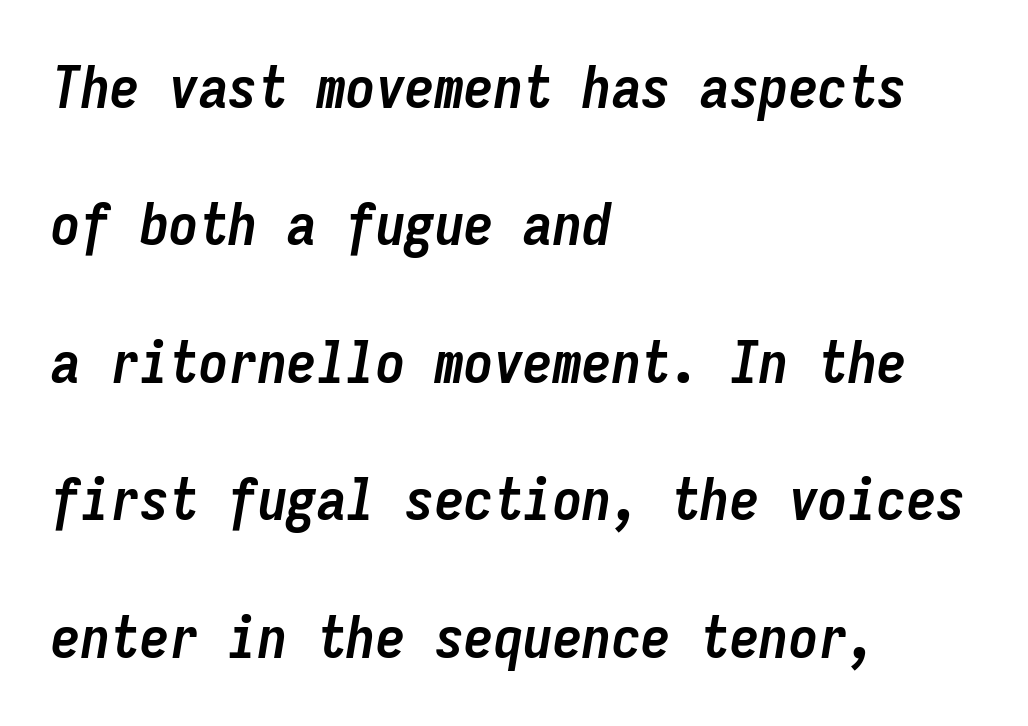
Q: Is the text bold? A: Yes.
Q: Is the text italic (slanted)? A: Yes, it leans right by about 9 degrees.
Q: Is the text underlined? A: No.
Q: How is the paragraph aligned? A: Left-aligned.
Q: Is the spacing between letters normal or unusually wide? A: Normal.
Q: Is the spacing between lines tight, normal or loose? A: Loose.
Q: Width (condensed, normal, or wide)? A: Condensed.
Q: Stroke contrast? A: Low.
Q: x-height? A: Medium.
Q: Monospaced? A: Yes.
